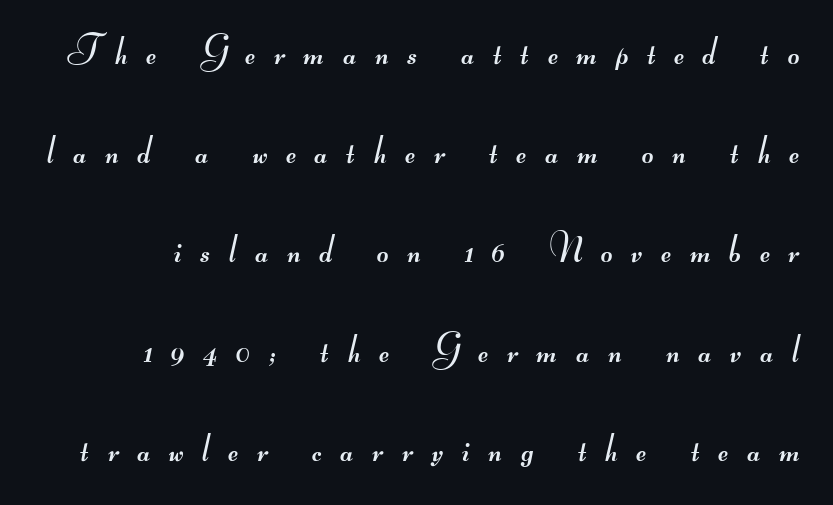
{"serif": "no", "bold": "no", "weight": "regular", "width": "wide", "stroke_contrast": "medium", "monospaced": "no", "underline": "no", "line_spacing": "loose", "line_spacing_ratio": 2.48, "letter_spacing": "wide", "letter_spacing_em": 0.47, "glyph_px": 40}
